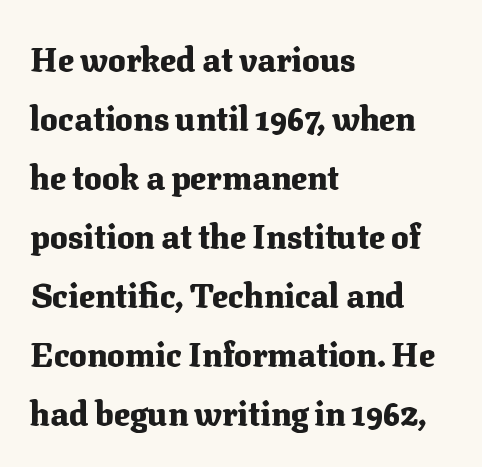
Short and long lines alike share a common starting point at left. In terms of letterspacing, this is plain default setting. This sample uses a serif face. The letters advance in unequal steps, a hallmark of proportional type. Has an underline been added? It has not. Rendered with straight, roman letterforms.
